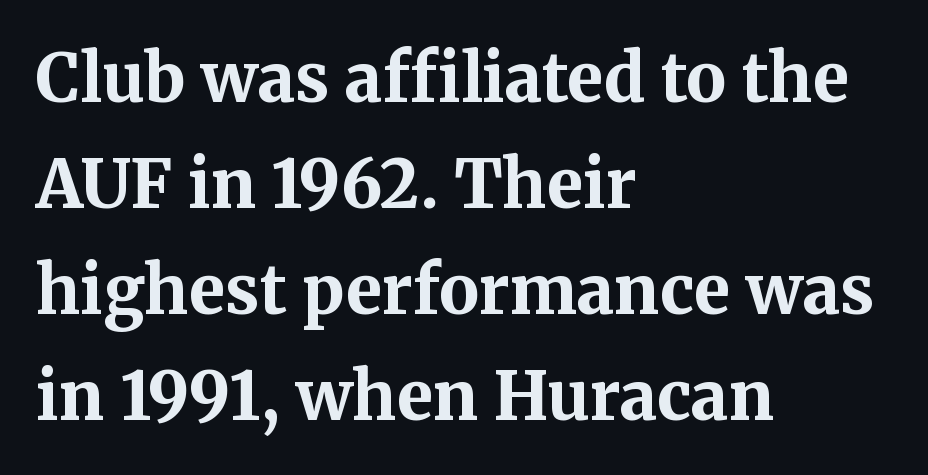
{"serif": "yes", "italic": "no", "bold": "yes", "weight": "bold", "width": "normal", "stroke_contrast": "medium", "x_height": "medium", "monospaced": "no", "underline": "no", "align": "left", "line_spacing": "normal", "line_spacing_ratio": 1.58, "letter_spacing": "normal", "letter_spacing_em": 0.0, "glyph_px": 67}
